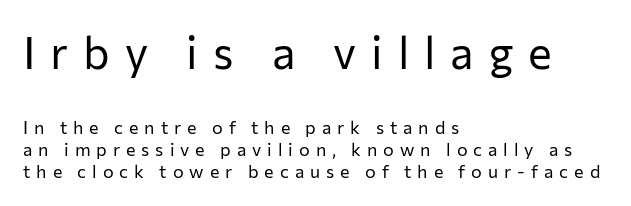
{"serif": "no", "italic": "no", "bold": "no", "weight": "regular", "width": "normal", "stroke_contrast": "low", "x_height": "medium", "monospaced": "no", "underline": "no", "align": "left", "line_spacing_ratio": 1.24, "letter_spacing": "wide", "letter_spacing_em": 0.33, "larger_block": "first", "size_ratio": 2.5, "glyph_px": 45}
